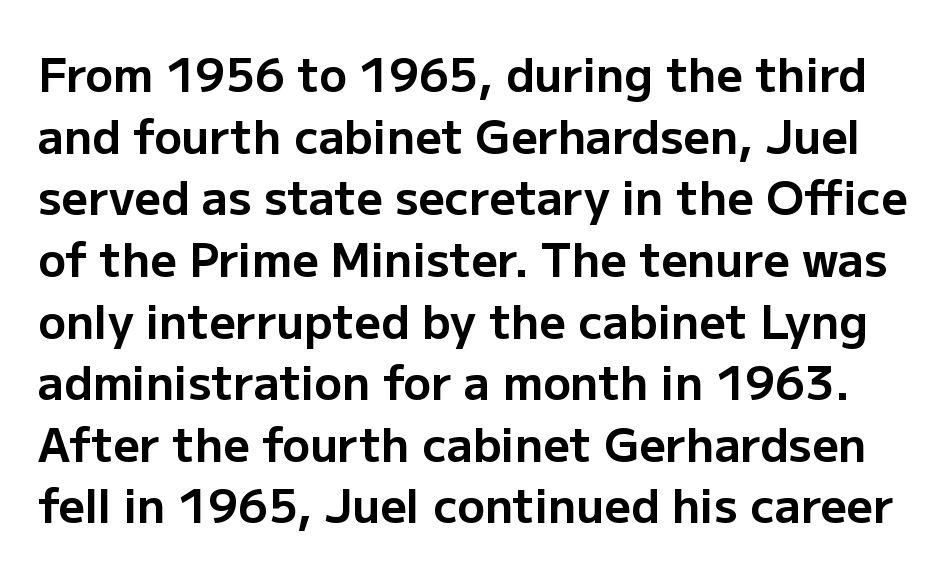
The image shows 46 px bold sans-serif type, upright; set normal line spacing (1.34x), normal letter spacing, not underlined; low stroke contrast and a medium x-height.
